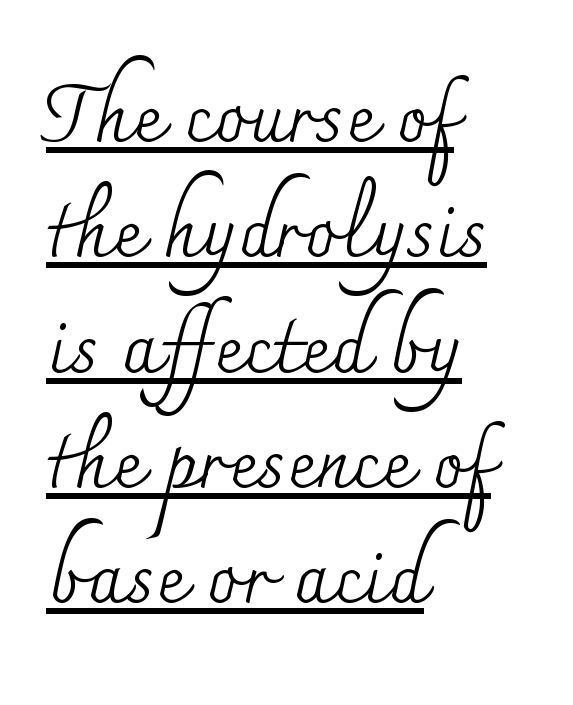
{"serif": "yes", "bold": "no", "weight": "regular", "width": "normal", "stroke_contrast": "medium", "x_height": "small", "monospaced": "no", "underline": "yes", "align": "left", "line_spacing": "normal", "line_spacing_ratio": 1.46, "letter_spacing": "normal", "letter_spacing_em": 0.0, "glyph_px": 79}
